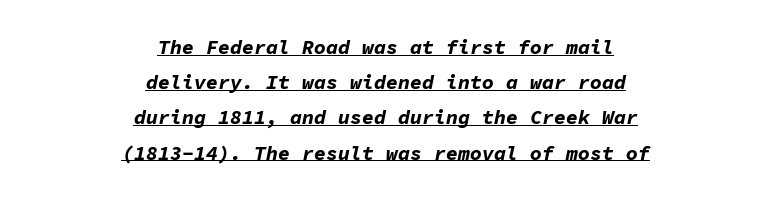
The rendering uses a bold face; every stroke is thick and dark. Yep, that's italic — everything's leaning. The specimen includes a rule beneath the text block's lines. Inter-character spacing is left at the font's built-in metrics. The typesetter chose a symmetrical, centered arrangement here.
